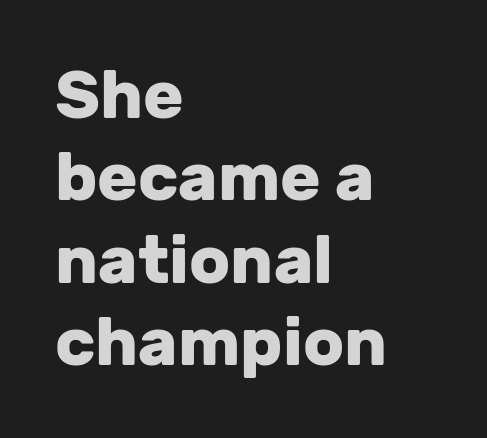
Here the glyphs are tracked normally, forming tight word shapes. Unlike italic type, these characters show no tilt at all. Think of a printed novel: that variable character pitch is what you see here. Each glyph is drawn with heavy, bold strokes. The typesetter chose a ragged-right arrangement here. The glyphs in this specimen are sans serif.
